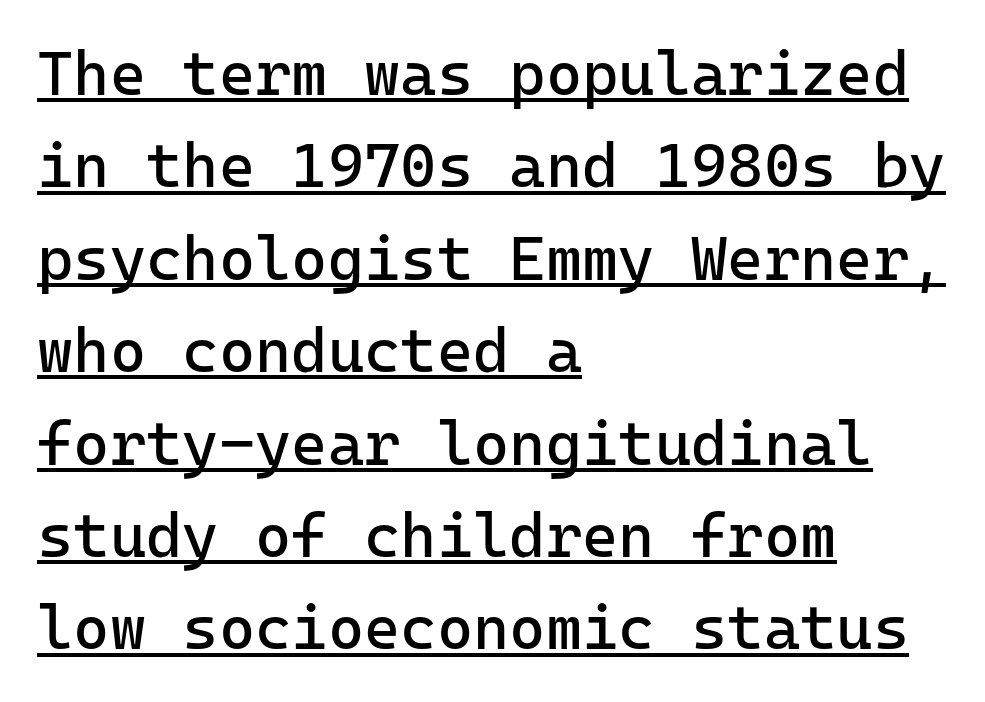
Q: Is the text bold? A: No.
Q: Is the text italic (slanted)? A: No, it is upright.
Q: Is the typeface a serif or a sans-serif typeface? A: Sans-serif.
Q: Is the text underlined? A: Yes.
Q: How is the paragraph aligned? A: Left-aligned.
Q: Is the spacing between letters normal or unusually wide? A: Normal.
Q: Is the spacing between lines tight, normal or loose? A: Normal.
Q: Width (condensed, normal, or wide)? A: Normal.
Q: Stroke contrast? A: Low.
Q: x-height? A: Medium.
